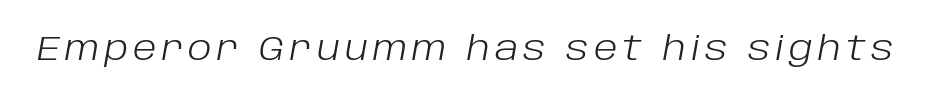
Q: Is the text bold? A: No.
Q: Is the text italic (slanted)? A: Yes, it leans right by about 10 degrees.
Q: Is the text underlined? A: No.
Q: Width (condensed, normal, or wide)? A: Normal.
Q: Stroke contrast? A: Low.
Q: x-height? A: Large.
Q: Monospaced? A: No.
